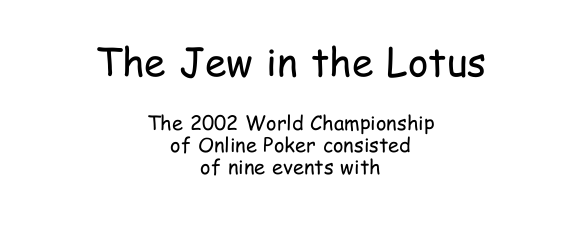
The letterforms sit at book weight or below. The initial chunk of copy outweighs the following chunk in type size. The space beneath each line is pristine and unruled. Line spacing here is tight.
